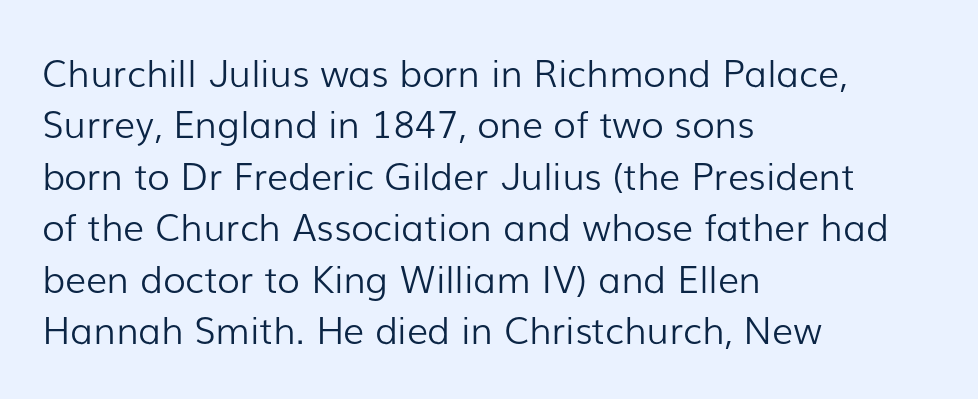
Q: Is the text bold? A: No.
Q: Is the text italic (slanted)? A: No, it is upright.
Q: Is the typeface a serif or a sans-serif typeface? A: Sans-serif.
Q: Is the text underlined? A: No.
Q: How is the paragraph aligned? A: Left-aligned.
Q: Is the spacing between letters normal or unusually wide? A: Normal.
Q: Is the spacing between lines tight, normal or loose? A: Normal.
Q: Width (condensed, normal, or wide)? A: Normal.
Q: Stroke contrast? A: Low.
Q: x-height? A: Medium.
Q: Monospaced? A: No.
